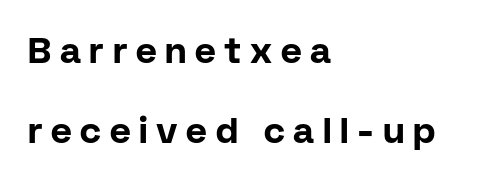
The image shows 36 px bold sans-serif type, upright; set left-aligned, loose line spacing (2.22x), unusually wide letter spacing (+0.24 em), not underlined; low stroke contrast and a medium x-height.
